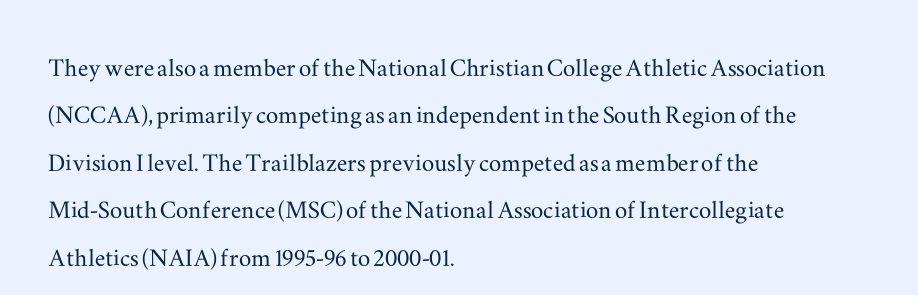
Each letter keeps its own natural width here, so spacing adapts to shape. Honestly, there is no underline to notice here at all. Is there any slant? The stems are plumb. All the whitespace from short lines collects on the right. Is there much room between lines? A standard amount, neither cramped nor airy. You could call the tracking neutral — neither tight nor loose.
